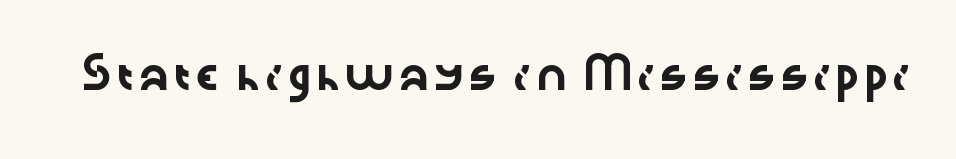
The image shows 30 px wide sans-serif type, upright; set normal letter spacing, not underlined; low stroke contrast and a medium x-height.
